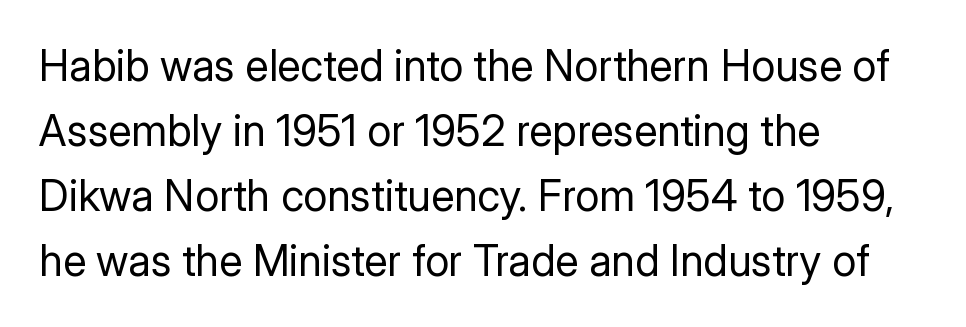
The image shows 43 px regular-weight sans-serif type, upright; set left-aligned, normal line spacing (1.51x), normal letter spacing, not underlined; low stroke contrast and a medium x-height.
